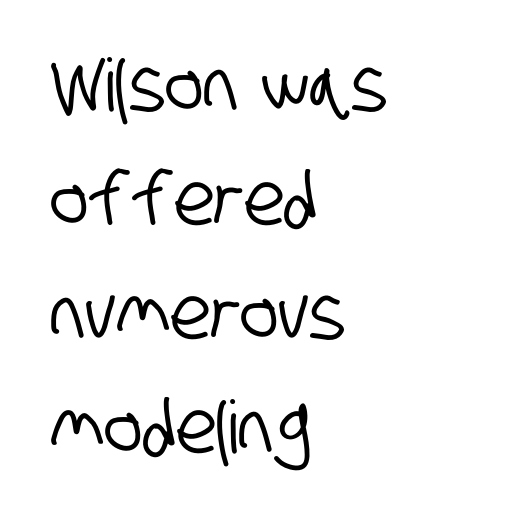
There is no visible air inserted between adjacent glyphs. Proportional: the letters do not fall into vertical columns. What's the leading like? Ordinary, nothing unusual. Stroke terminals: plain, sans-serif. The foot of each line stays bare and open.
